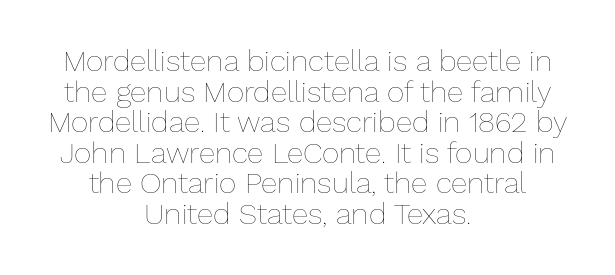
Successive baselines arrive quickly, one right under another. The letters stand straight up with perfectly vertical stems. These glyphs show unthickened strokes, regular width or finer. Notice how the passage keeps no hard edge, just a central spine. Here the designer chose a conventional face with non-uniform glyph widths. Tracking here is standard; glyphs follow each other at the usual distance.
